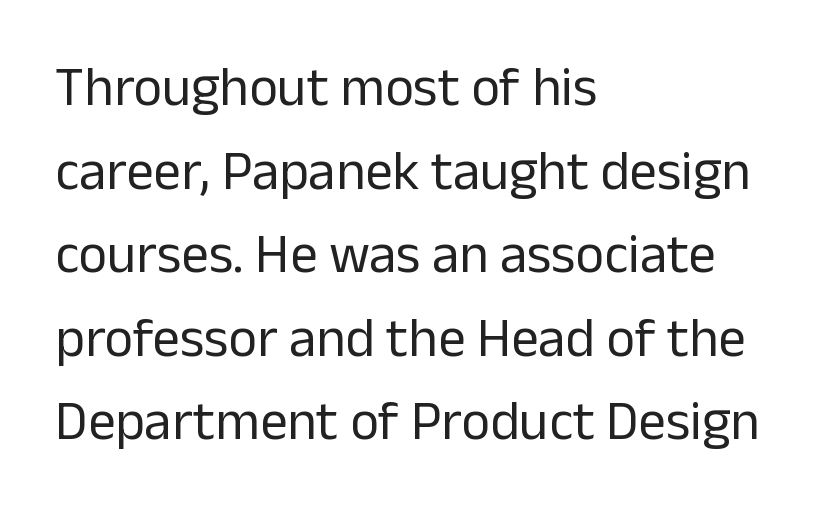
Q: Is the text bold? A: No.
Q: Is the text italic (slanted)? A: No, it is upright.
Q: Is the typeface a serif or a sans-serif typeface? A: Sans-serif.
Q: Is the text underlined? A: No.
Q: How is the paragraph aligned? A: Left-aligned.
Q: Is the spacing between letters normal or unusually wide? A: Normal.
Q: Is the spacing between lines tight, normal or loose? A: Normal.
Q: Width (condensed, normal, or wide)? A: Normal.
Q: Stroke contrast? A: Low.
Q: x-height? A: Medium.
Q: Monospaced? A: No.
